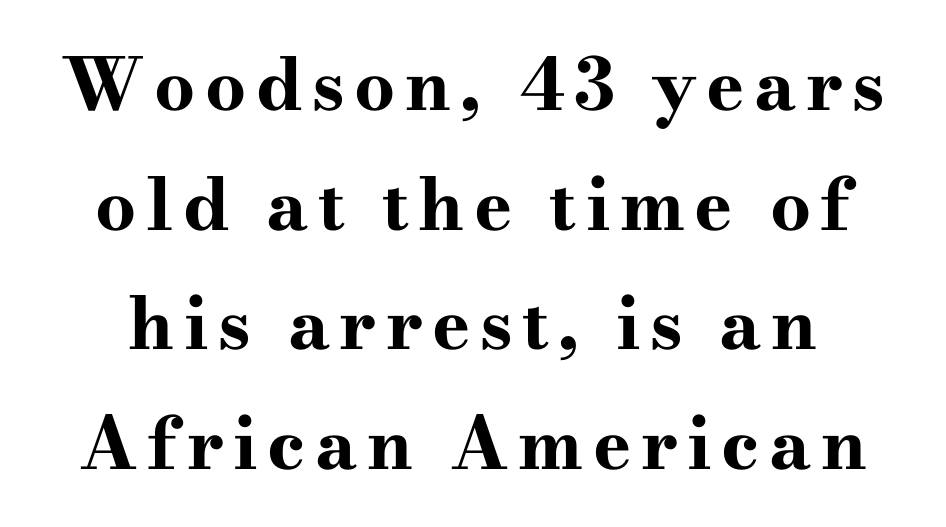
Q: Is the text bold? A: Yes.
Q: Is the text italic (slanted)? A: No, it is upright.
Q: Is the typeface a serif or a sans-serif typeface? A: Serif.
Q: Is the text underlined? A: No.
Q: Is the spacing between lines tight, normal or loose? A: Normal.
Q: Width (condensed, normal, or wide)? A: Wide.
Q: Stroke contrast? A: High.
Q: x-height? A: Small.
Q: Monospaced? A: No.
